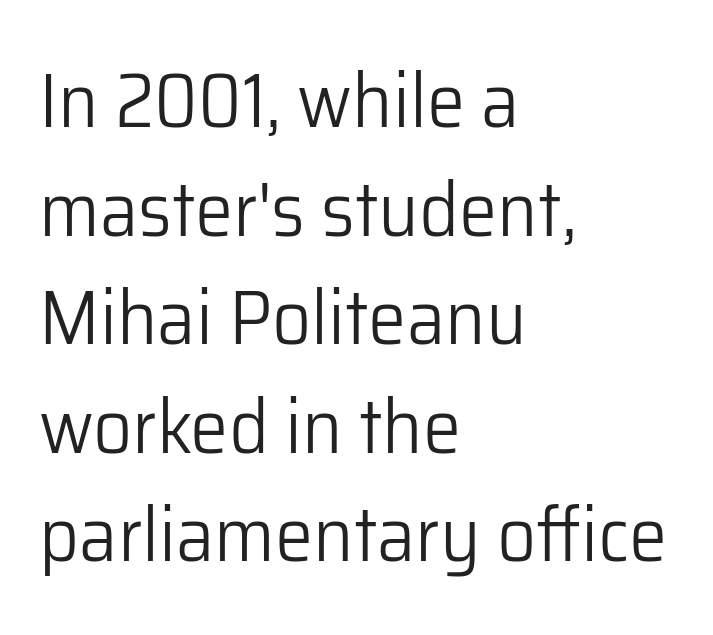
The paragraph has a hard left edge and a soft right edge. The face used here is a sans, in the tradition of grotesques and geometrics. Unbolded letterforms with no extra heft. These lines sit exactly where default settings would place them. The letters stand upright; this is a roman face.
